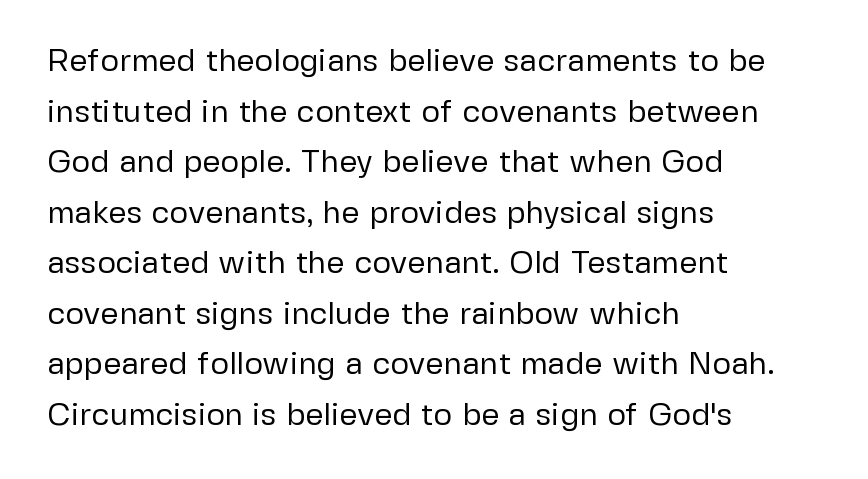
Q: Is the text bold? A: No.
Q: Is the text italic (slanted)? A: No, it is upright.
Q: Is the typeface a serif or a sans-serif typeface? A: Sans-serif.
Q: Is the text underlined? A: No.
Q: How is the paragraph aligned? A: Left-aligned.
Q: Is the spacing between letters normal or unusually wide? A: Normal.
Q: Is the spacing between lines tight, normal or loose? A: Normal.
Q: Width (condensed, normal, or wide)? A: Normal.
Q: Stroke contrast? A: Low.
Q: x-height? A: Medium.
Q: Monospaced? A: No.
